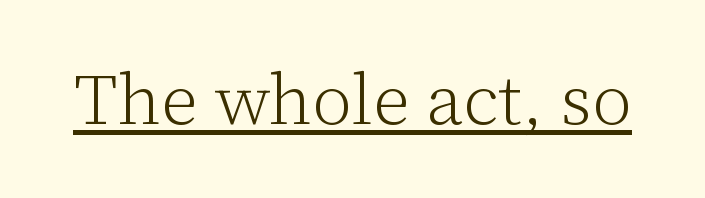
The image shows 71 px light serif type, upright; set normal letter spacing, underlined; low stroke contrast and a medium x-height.
